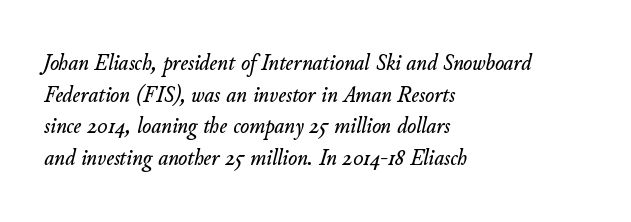
{"italic": "yes", "lean": "right", "slant_degrees": 11, "underline": "no", "align": "left", "line_spacing": "normal", "line_spacing_ratio": 1.32, "letter_spacing": "normal", "letter_spacing_em": 0.0, "glyph_px": 24}
